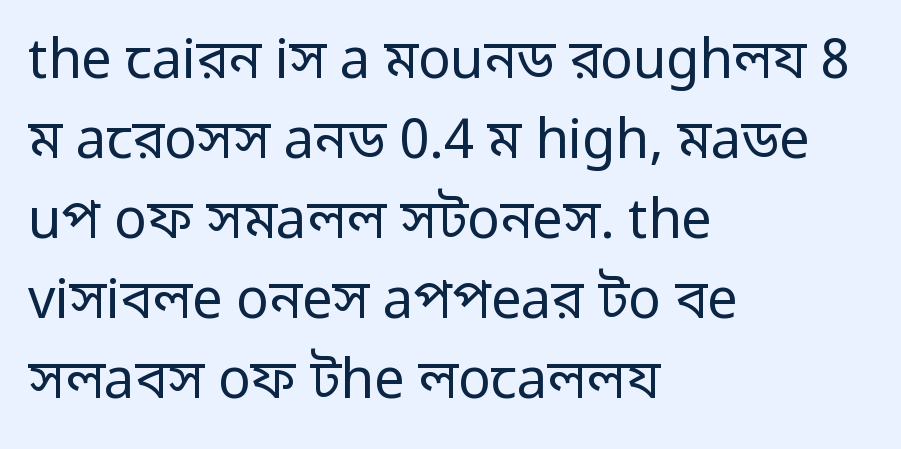
The image shows 54 px regular-weight sans-serif type, upright; set left-aligned, normal line spacing (1.48x), normal letter spacing, not underlined; low stroke contrast and a medium x-height.
